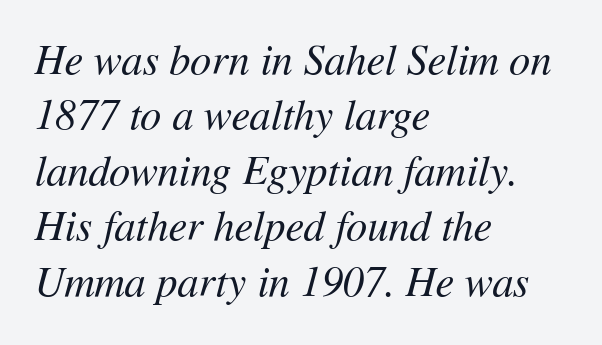
The image shows 42 px regular-weight type, italic (leaning right); set left-aligned, normal line spacing (1.32x), normal letter spacing, not underlined; medium stroke contrast and a medium x-height.
